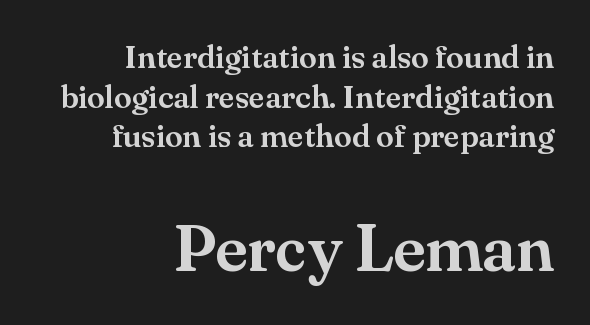
{"serif": "yes", "italic": "no", "width": "normal", "stroke_contrast": "medium", "x_height": "small", "monospaced": "no", "underline": "no", "align": "right", "line_spacing_ratio": 1.24, "letter_spacing": "normal", "letter_spacing_em": 0.0, "larger_block": "second", "size_ratio": 2.03, "glyph_px": 65}
